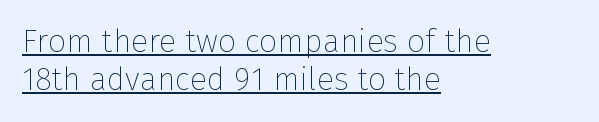
When letters stand straight like this, we call the style roman or upright. Font category for this specimen: sans-serif. Where is the straight margin? On the left. The letters look calm and open, with moderate or lighter stems.
